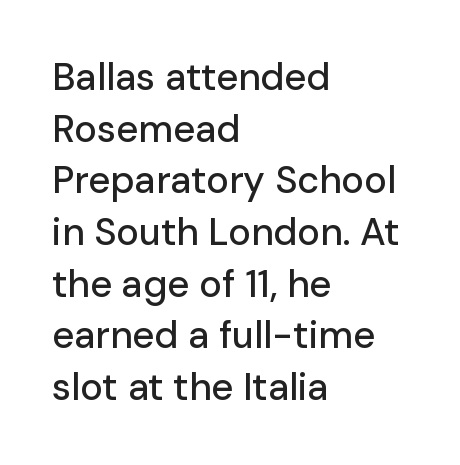
Q: Is the text italic (slanted)? A: No, it is upright.
Q: Is the typeface a serif or a sans-serif typeface? A: Sans-serif.
Q: Is the text underlined? A: No.
Q: How is the paragraph aligned? A: Left-aligned.
Q: Is the spacing between letters normal or unusually wide? A: Normal.
Q: Is the spacing between lines tight, normal or loose? A: Normal.
Q: Width (condensed, normal, or wide)? A: Normal.
Q: Stroke contrast? A: Low.
Q: x-height? A: Medium.
Q: Monospaced? A: No.
